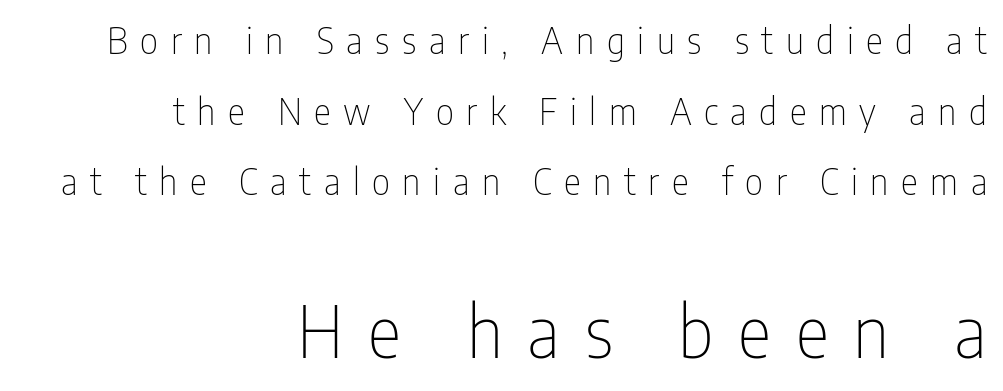
The image shows 71 px thin, condensed sans-serif type, upright; set right-aligned, loose line spacing (1.96x), unusually wide letter spacing (+0.35 em), not underlined; the second (bottom) block is 1.97x larger; low stroke contrast and a medium x-height.
